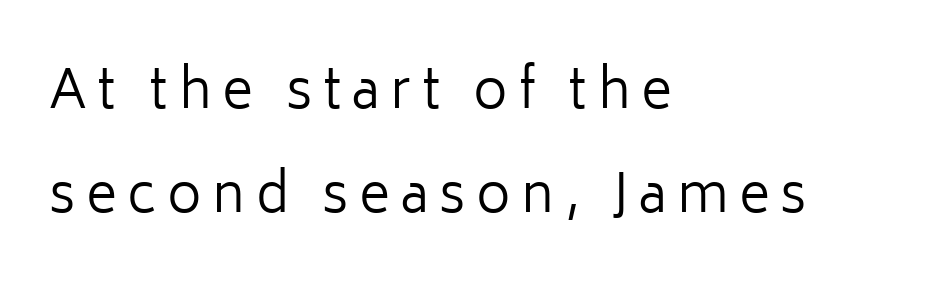
Q: Is the text bold? A: No.
Q: Is the text italic (slanted)? A: No, it is upright.
Q: Is the typeface a serif or a sans-serif typeface? A: Sans-serif.
Q: Is the text underlined? A: No.
Q: How is the paragraph aligned? A: Left-aligned.
Q: Is the spacing between letters normal or unusually wide? A: Unusually wide.
Q: Is the spacing between lines tight, normal or loose? A: Loose.
Q: Width (condensed, normal, or wide)? A: Normal.
Q: Stroke contrast? A: Low.
Q: x-height? A: Medium.
Q: Monospaced? A: No.
